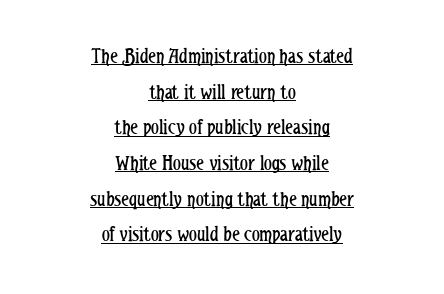
The image shows 22 px text type, upright; set centered, normal line spacing (1.62x), normal letter spacing, underlined.
